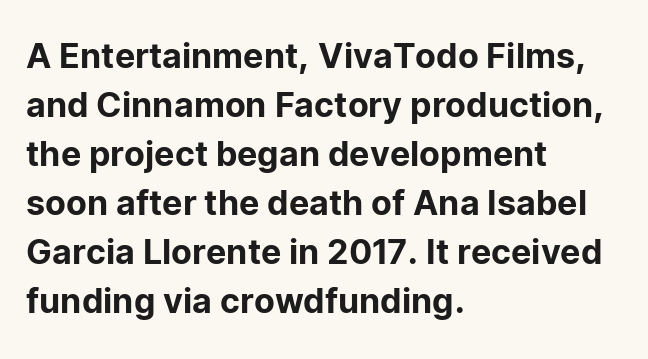
The area under the type is left untouched. Spacing verdict: proportional, widths tailored to each character. These lines are set flush left with a ragged right edge. Grotesque or geometric, the face here clearly has no serifs. Ascenders rise straight up at ninety degrees. Does the leading feel generous? No, just average.
